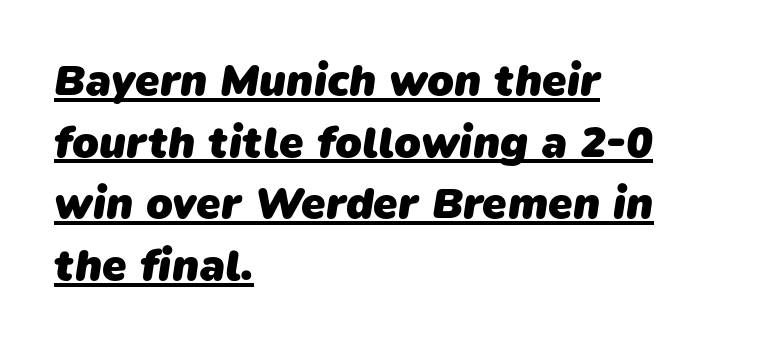
Q: Is the text bold? A: Yes.
Q: Is the typeface a serif or a sans-serif typeface? A: Sans-serif.
Q: Is the text underlined? A: Yes.
Q: How is the paragraph aligned? A: Left-aligned.
Q: Is the spacing between letters normal or unusually wide? A: Normal.
Q: Is the spacing between lines tight, normal or loose? A: Normal.
Q: Width (condensed, normal, or wide)? A: Normal.
Q: Stroke contrast? A: Low.
Q: x-height? A: Medium.
Q: Monospaced? A: No.
